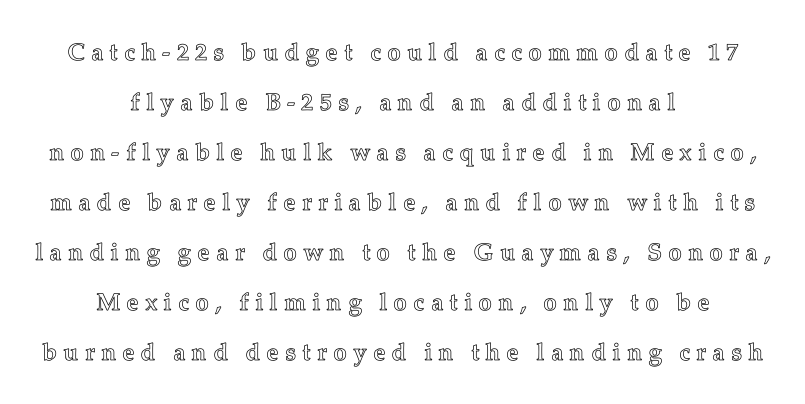
Q: Is the text italic (slanted)? A: No, it is upright.
Q: Is the text underlined? A: No.
Q: How is the paragraph aligned? A: Centered.
Q: Is the spacing between letters normal or unusually wide? A: Unusually wide.
Q: Is the spacing between lines tight, normal or loose? A: Loose.
